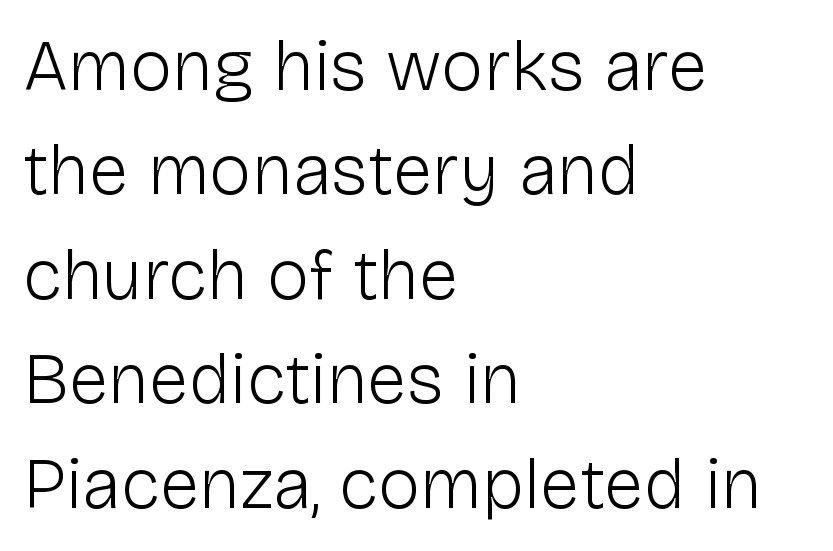
{"serif": "no", "italic": "no", "bold": "no", "weight": "light", "width": "normal", "stroke_contrast": "low", "x_height": "medium", "monospaced": "no", "underline": "no", "align": "left", "line_spacing": "normal", "line_spacing_ratio": 1.45, "letter_spacing": "normal", "letter_spacing_em": 0.0, "glyph_px": 72}
